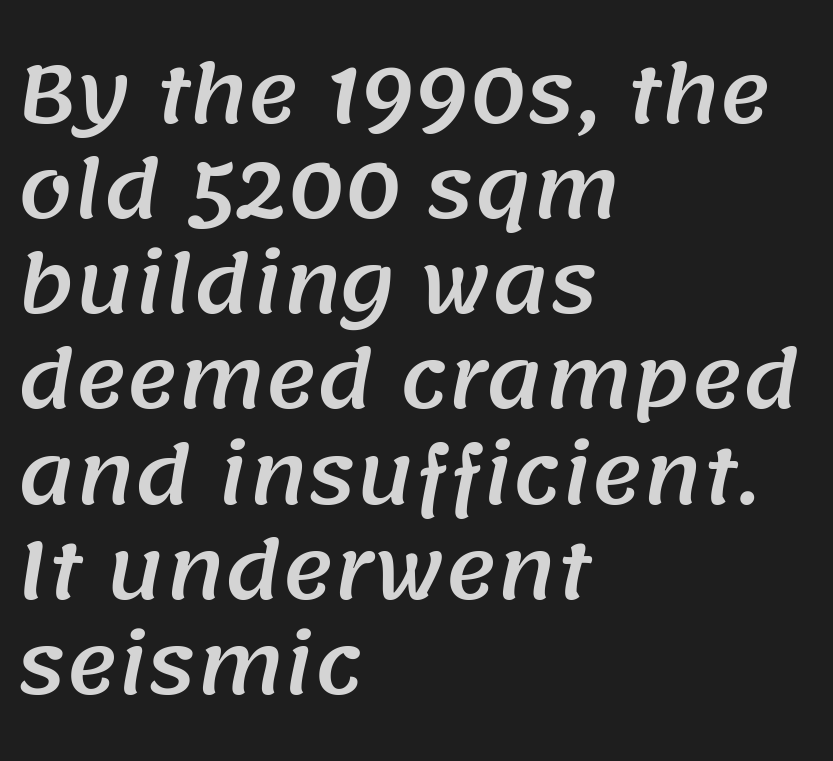
The image shows 78 px sans-serif type; set left-aligned, line spacing 1.22x, normal letter spacing, not underlined; medium stroke contrast and a large x-height.
